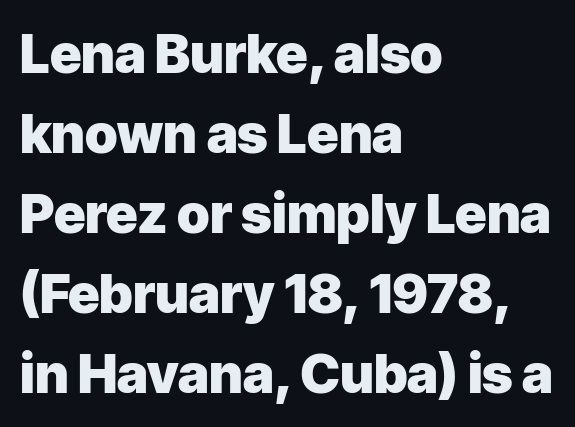
Regarding leading, the lines here are spaced in the standard way. A clean baseline with only descenders dipping below it. A student would call this left alignment; a typographer would say flush left, rag right. The font is running at its bold setting. Upright lettering throughout.
